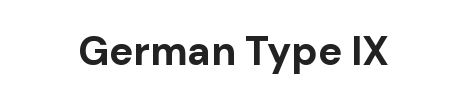
A typesetter would call this proportional, since set widths differ per character. Note: no serifs on the glyphs. Weight check: bold — yes, fully. Nope, not italic — everything's standing straight. There is no visible air inserted between adjacent glyphs. In CSS terms this would be text-align: center.
